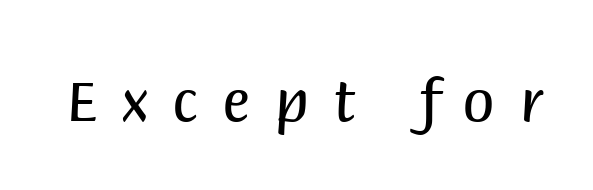
Q: Is the text bold? A: No.
Q: Is the text italic (slanted)? A: Yes.
Q: Is the typeface a serif or a sans-serif typeface? A: Sans-serif.
Q: Is the text underlined? A: No.
Q: Is the spacing between letters normal or unusually wide? A: Unusually wide.
Q: Width (condensed, normal, or wide)? A: Normal.
Q: Stroke contrast? A: Medium.
Q: x-height? A: Large.
Q: Monospaced? A: No.
